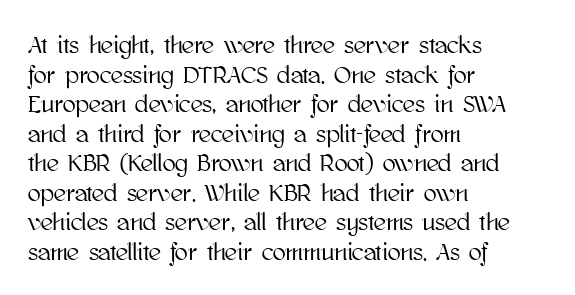
The rag falls on the right side of this text block. This sample uses an upright cut, with every glyph sitting square on the baseline. This sample uses plain, unmodified letter spacing. The strip under each line holds only bare page.
